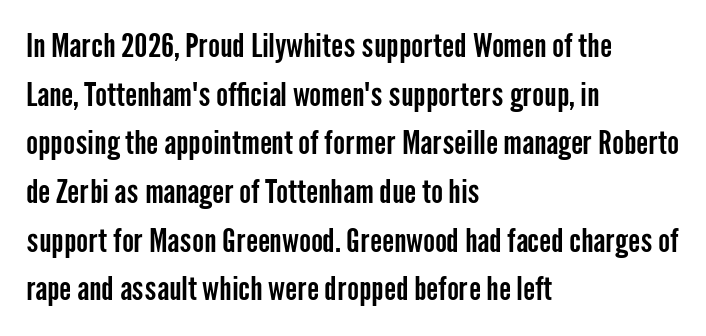
Q: Is the text italic (slanted)? A: No, it is upright.
Q: Is the typeface a serif or a sans-serif typeface? A: Sans-serif.
Q: Is the text underlined? A: No.
Q: How is the paragraph aligned? A: Left-aligned.
Q: Is the spacing between letters normal or unusually wide? A: Normal.
Q: Is the spacing between lines tight, normal or loose? A: Normal.
Q: Width (condensed, normal, or wide)? A: Condensed.
Q: Stroke contrast? A: Low.
Q: x-height? A: Medium.
Q: Monospaced? A: No.
